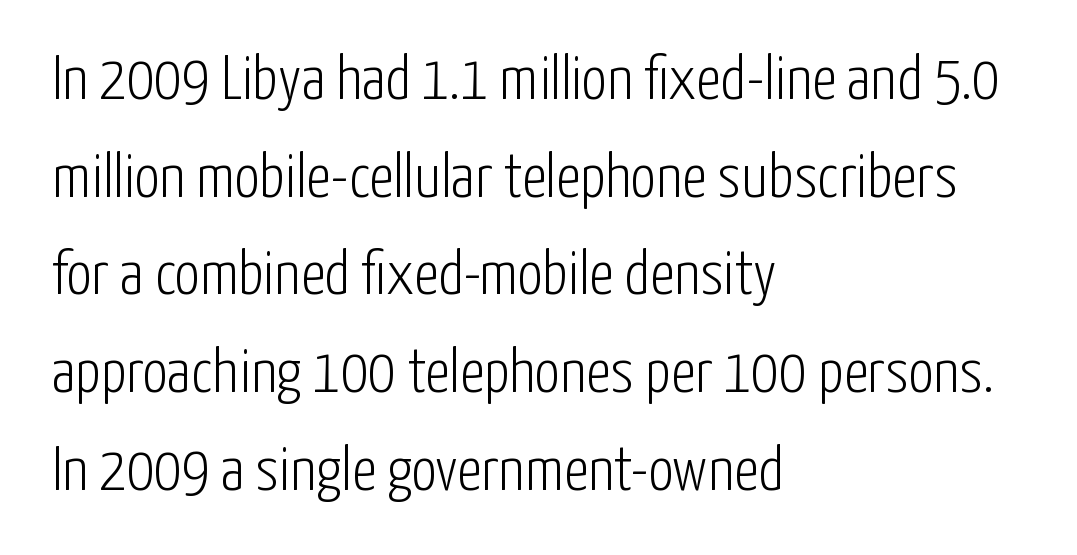
The image shows 63 px light, condensed sans-serif type, upright; set left-aligned, normal line spacing (1.55x), normal letter spacing, not underlined; low stroke contrast and a medium x-height.
